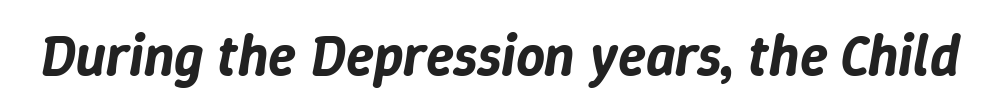
These lines are rendered in a variable-pitch font. The specimen reads as italic at a glance. In terms of letterspacing, this is plain default setting. Clear beneath every line of the passage.
